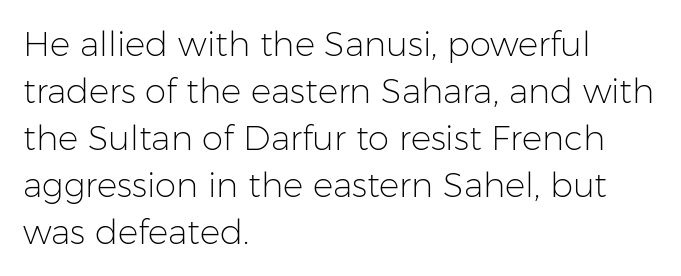
The image shows 34 px light sans-serif type, upright; set left-aligned, normal line spacing (1.38x), normal letter spacing, not underlined; low stroke contrast and a medium x-height.
